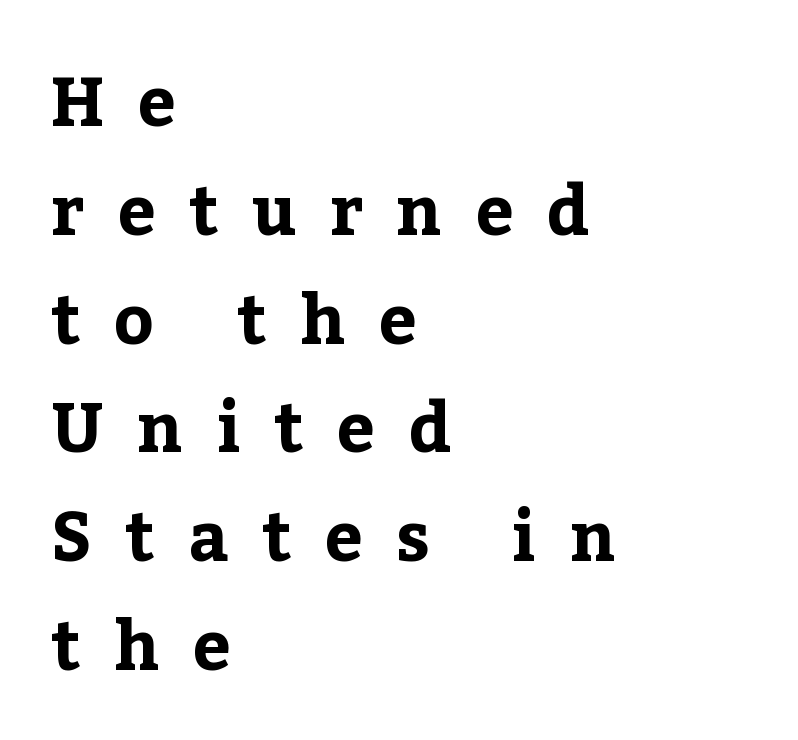
{"serif": "yes", "italic": "no", "bold": "yes", "weight": "bold", "width": "normal", "stroke_contrast": "low", "x_height": "medium", "monospaced": "no", "underline": "no", "align": "left", "line_spacing": "normal", "line_spacing_ratio": 1.6, "letter_spacing": "wide", "letter_spacing_em": 0.49, "glyph_px": 68}
